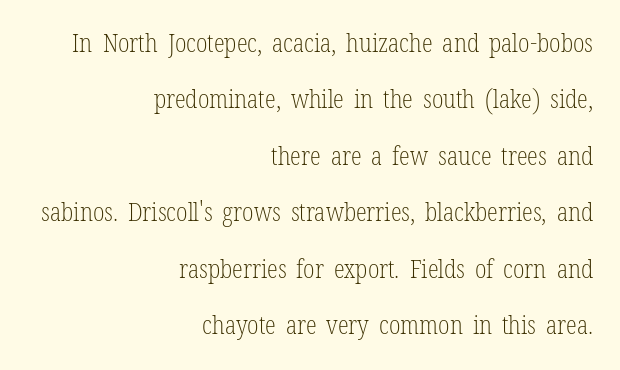
{"italic": "no", "bold": "no", "underline": "no", "align": "right", "line_spacing": "loose", "line_spacing_ratio": 2.26, "letter_spacing": "normal", "letter_spacing_em": 0.0, "glyph_px": 25}
